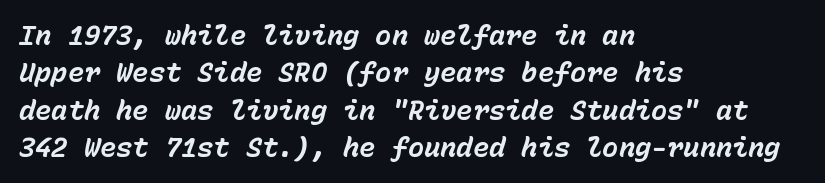
The image shows 27 px bold type, italic (leaning right); set left-aligned, normal line spacing (1.38x), normal letter spacing, not underlined.
